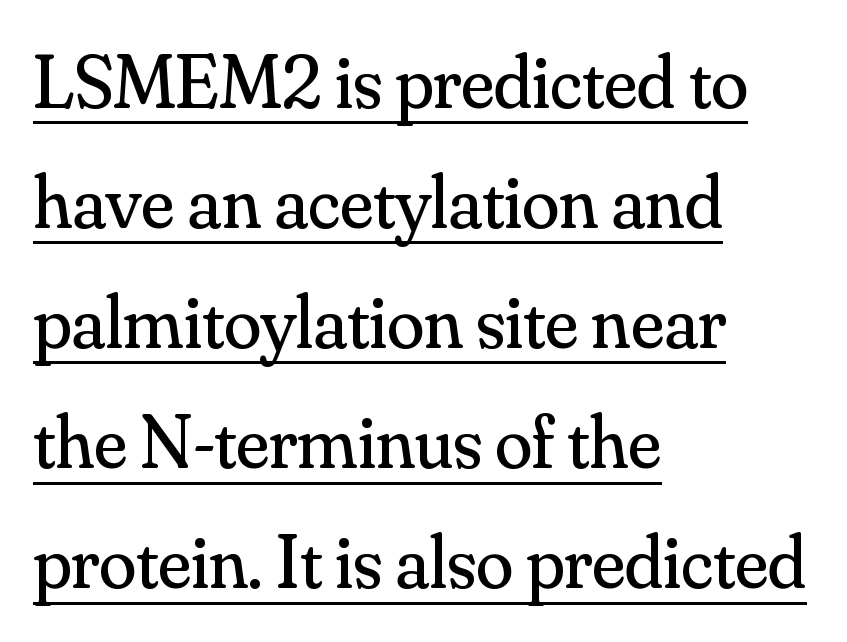
{"serif": "yes", "italic": "no", "bold": "no", "weight": "regular", "width": "normal", "stroke_contrast": "medium", "x_height": "small", "monospaced": "no", "underline": "yes", "align": "left", "line_spacing": "normal", "line_spacing_ratio": 1.58, "letter_spacing": "normal", "letter_spacing_em": 0.0, "glyph_px": 76}
